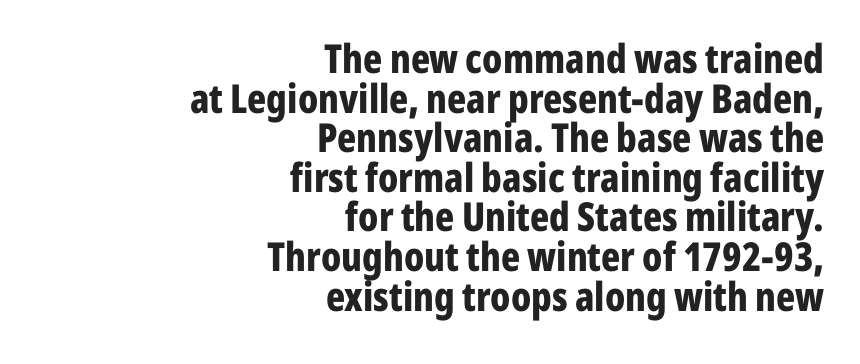
The image shows 40 px bold, condensed sans-serif type, upright; set right-aligned, tight line spacing (0.99x), normal letter spacing, not underlined; low stroke contrast and a medium x-height.
